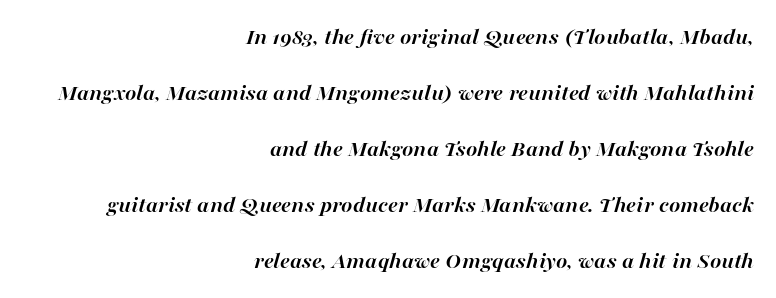
The image shows 24 px bold type, italic (leaning right); set right-aligned, loose line spacing (2.33x), normal letter spacing, not underlined.
